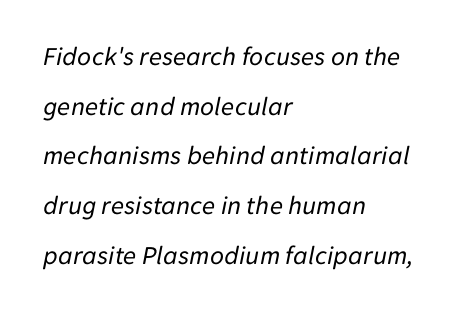
Q: Is the text bold? A: No.
Q: Is the text italic (slanted)? A: Yes, it leans right by about 11 degrees.
Q: Is the text underlined? A: No.
Q: How is the paragraph aligned? A: Left-aligned.
Q: Is the spacing between letters normal or unusually wide? A: Normal.
